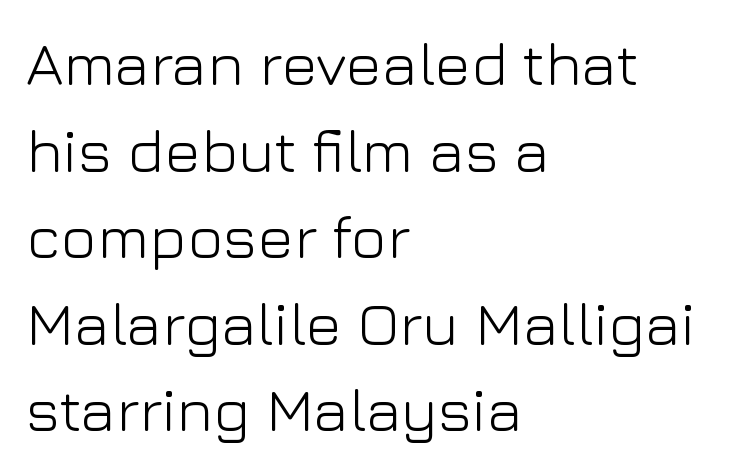
Q: Is the text bold? A: No.
Q: Is the text italic (slanted)? A: No, it is upright.
Q: Is the typeface a serif or a sans-serif typeface? A: Sans-serif.
Q: Is the text underlined? A: No.
Q: How is the paragraph aligned? A: Left-aligned.
Q: Is the spacing between letters normal or unusually wide? A: Normal.
Q: Is the spacing between lines tight, normal or loose? A: Normal.
Q: Width (condensed, normal, or wide)? A: Normal.
Q: Stroke contrast? A: Low.
Q: x-height? A: Medium.
Q: Monospaced? A: No.
